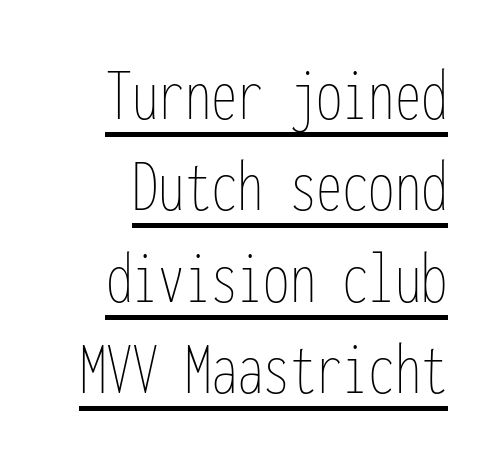
The image shows 75 px thin, condensed type, upright, monospaced; set line spacing 1.22x, normal letter spacing, underlined; low stroke contrast and a medium x-height.
